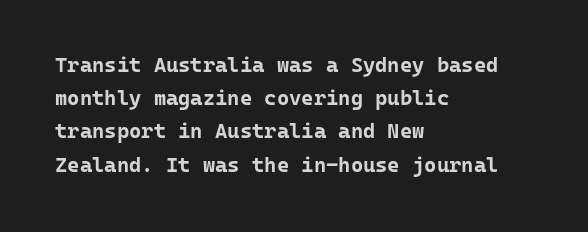
{"italic": "no", "bold": "yes", "underline": "no", "align": "left", "line_spacing": "normal", "line_spacing_ratio": 1.58, "letter_spacing": "normal", "letter_spacing_em": 0.0, "glyph_px": 21}
